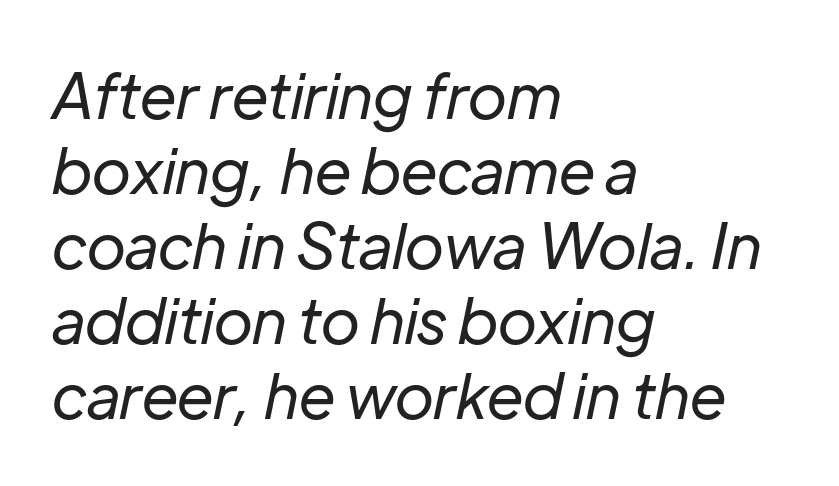
The image shows 62 px regular-weight type, italic (leaning right); set left-aligned, line spacing 1.21x, normal letter spacing, not underlined; low stroke contrast and a medium x-height.
